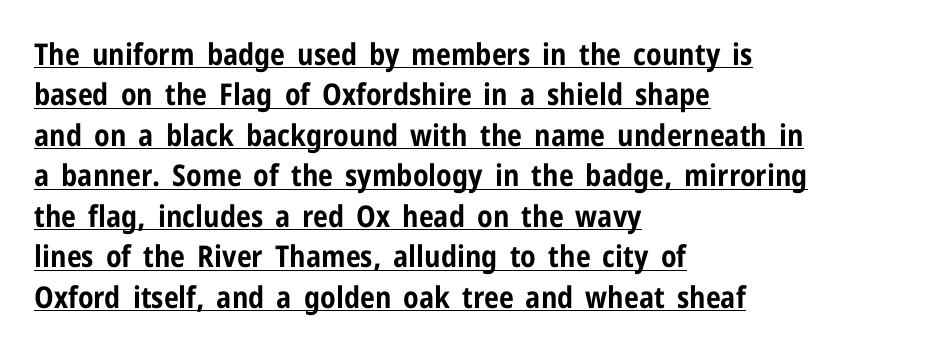
Q: Is the text bold? A: Yes.
Q: Is the text italic (slanted)? A: No, it is upright.
Q: Is the typeface a serif or a sans-serif typeface? A: Sans-serif.
Q: Is the text underlined? A: Yes.
Q: How is the paragraph aligned? A: Left-aligned.
Q: Is the spacing between letters normal or unusually wide? A: Normal.
Q: Is the spacing between lines tight, normal or loose? A: Normal.
Q: Width (condensed, normal, or wide)? A: Condensed.
Q: Stroke contrast? A: Low.
Q: x-height? A: Medium.
Q: Monospaced? A: No.
